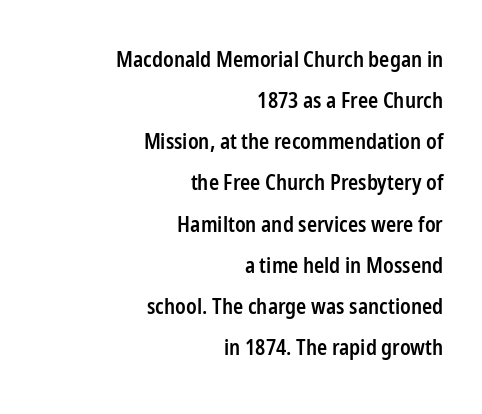
In terms of weight, the rendering is demibold, just under bold. Look at the tracking — it's just the regular setting, nothing added. The lines in this sample share a right terminus and differ only in where they begin. A bare baseline throughout the passage. A roman cut, with each character standing at attention. You could fit nearly another row in the gap between these rows.
